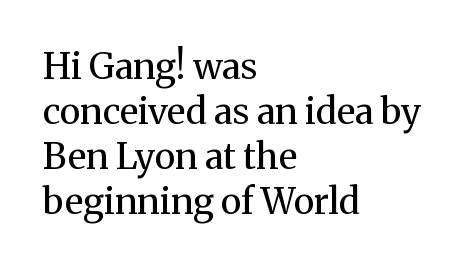
Left-aligned paragraph, ragged on the right. The face used here is proportionally spaced, like ordinary book or web type. Nothing unusual about the tracking: characters are spaced as the font intends. Unlike a clean sans, this face finishes its strokes with serifs. No word sits above an underline. The face looks like a standard text weight, possibly lighter.
